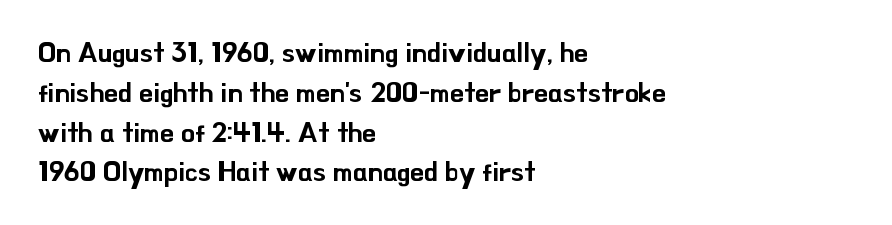
The image shows 28 px sans-serif type, upright; set left-aligned, normal line spacing (1.42x), normal letter spacing, not underlined; low stroke contrast and a small x-height.
